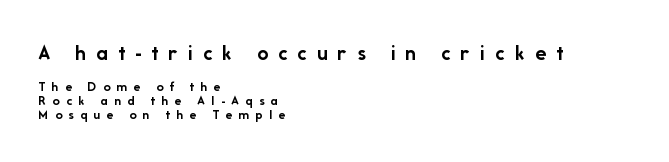
The compositor pushed each line to the left boundary. No italicization has been applied; the sample stays upright. On the weight axis this lands at bold, roughly 700. The rendering inserts visible extra space after every character.
